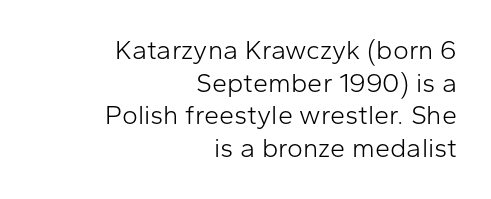
{"italic": "no", "bold": "no", "underline": "no", "align": "right", "line_spacing_ratio": 1.21, "letter_spacing": "normal", "letter_spacing_em": 0.0, "glyph_px": 27}
